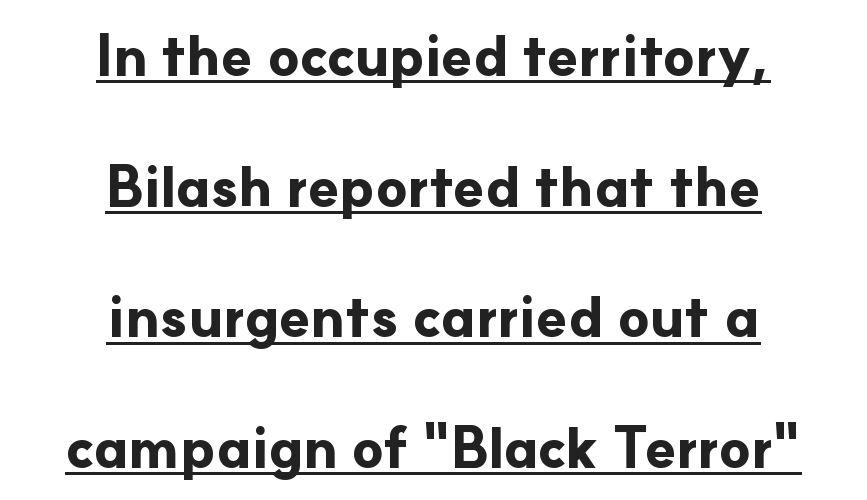
Spacing between characters is what you'd get straight out of the box. The passage shown stacks its lines with a broad gap. Note the varied advance widths — an 'i' is clearly narrower than an 'm'. Notice how thick the strokes are: this is what a full bold looks like.
